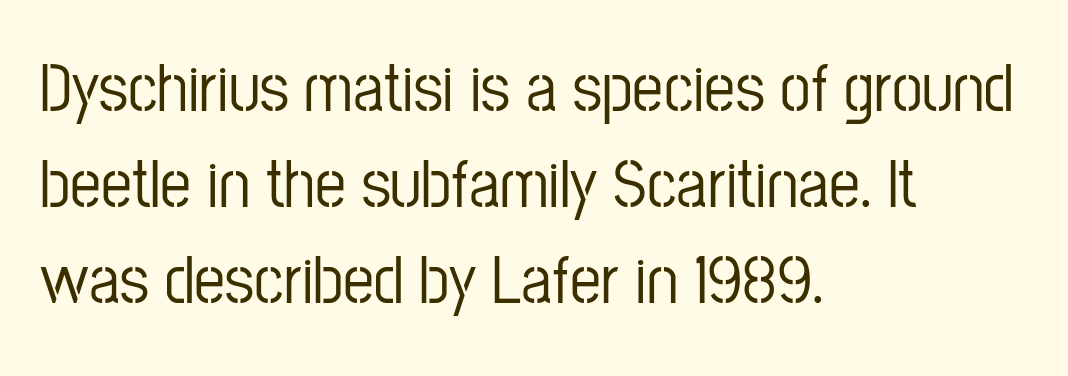
Between one letter and the next there's only the usual sliver of space. Quick note: not italic, upright. Only glyphs here, with clear space below each row. Do the characters align in a grid? No, the font is proportional. These lines stack with their left ends in a neat column.
